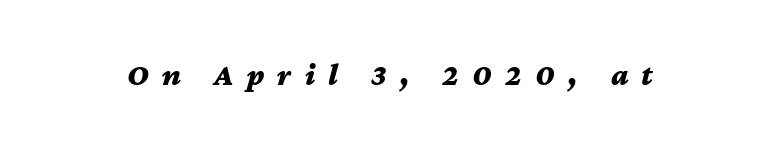
{"italic": "yes", "lean": "right", "slant_degrees": 12, "bold": "yes", "weight": "bold", "width": "wide", "stroke_contrast": "medium", "x_height": "medium", "monospaced": "no", "underline": "no", "letter_spacing": "wide", "letter_spacing_em": 0.43, "glyph_px": 31}
